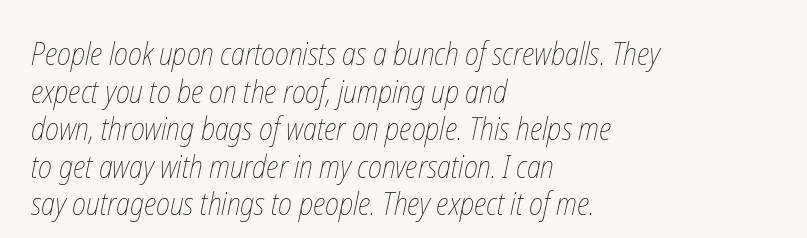
Q: Is the text bold? A: No.
Q: Is the text underlined? A: No.
Q: How is the paragraph aligned? A: Left-aligned.
Q: Is the spacing between letters normal or unusually wide? A: Normal.
Q: Width (condensed, normal, or wide)? A: Condensed.
Q: Stroke contrast? A: Low.
Q: x-height? A: Medium.
Q: Monospaced? A: No.
